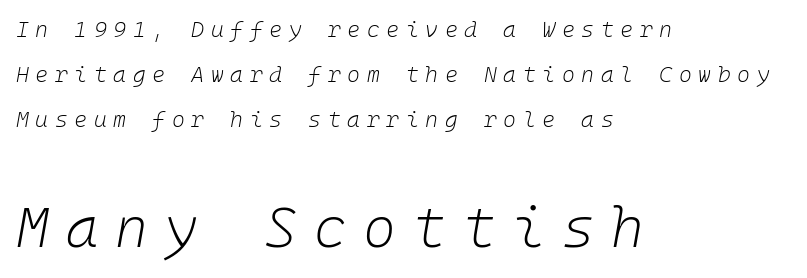
{"italic": "yes", "lean": "right", "slant_degrees": 10, "bold": "no", "weight": "light", "width": "normal", "stroke_contrast": "low", "x_height": "medium", "underline": "no", "align": "left", "line_spacing": "loose", "line_spacing_ratio": 2.04, "letter_spacing": "wide", "letter_spacing_em": 0.3, "larger_block": "second", "size_ratio": 2.55, "glyph_px": 56}
